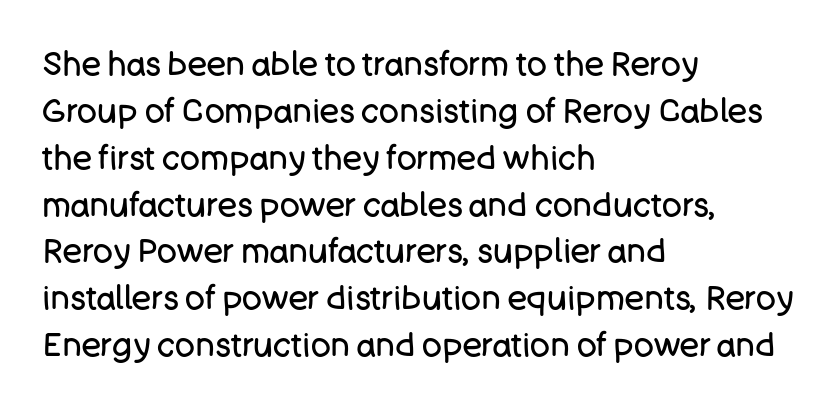
Look at the bottom of the vertical strokes: they stop flat, with no serifs. Heft: none added — not bold. If you drew a ruler down the left edge, every line would touch it. In terms of letterspacing, this is plain default setting. Quick note: interline space is typical. No italicization has been applied; the sample stays upright.
